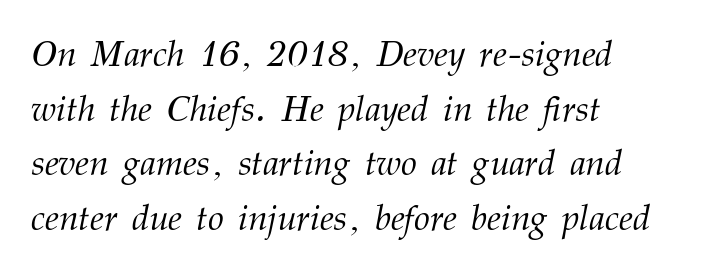
The image shows 36 px light serif type, italic (leaning right); set left-aligned, normal line spacing (1.52x), normal letter spacing, not underlined; medium stroke contrast and a medium x-height.
